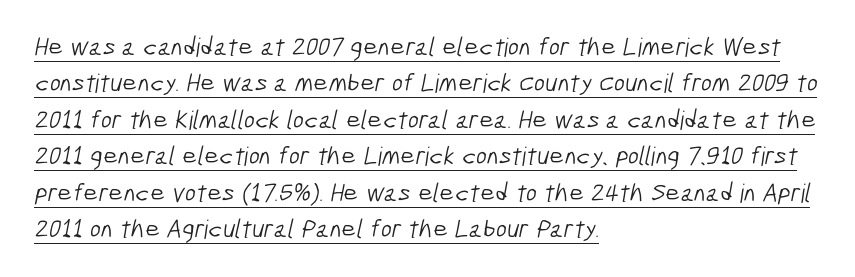
The image shows 26 px text type; set left-aligned, normal line spacing (1.4x), normal letter spacing, underlined.
